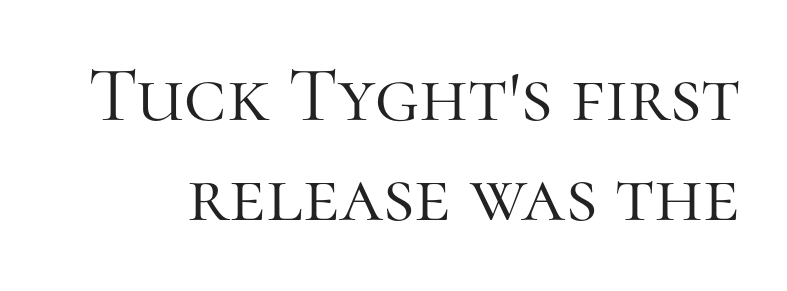
{"serif": "yes", "italic": "no", "bold": "no", "weight": "light", "width": "normal", "stroke_contrast": "high", "x_height": "medium", "monospaced": "no", "underline": "no", "line_spacing": "normal", "line_spacing_ratio": 1.27, "letter_spacing": "normal", "letter_spacing_em": 0.0, "glyph_px": 79}
